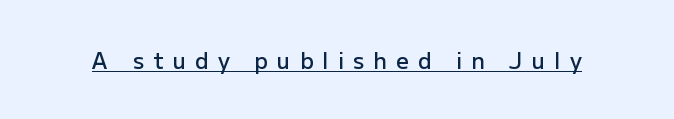
The image shows 22 px text type, upright; set unusually wide letter spacing (+0.42 em), underlined.
